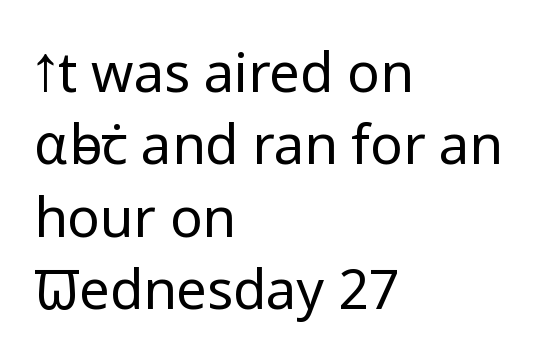
The image shows 54 px regular-weight sans-serif type, upright; set left-aligned, normal line spacing (1.34x), normal letter spacing, not underlined; low stroke contrast and a medium x-height.
